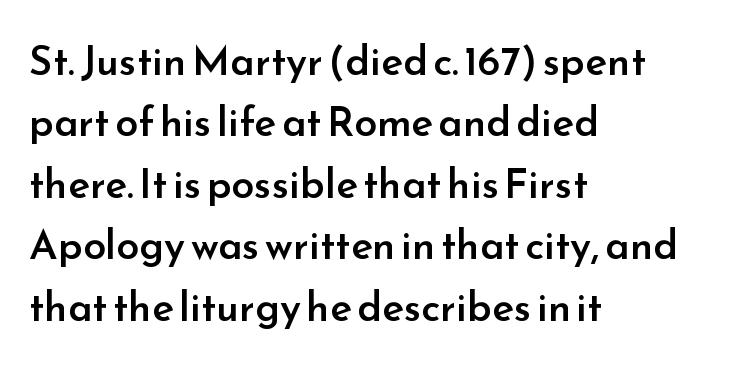
Q: Is the text bold? A: Semi-bold.
Q: Is the text italic (slanted)? A: No, it is upright.
Q: Is the typeface a serif or a sans-serif typeface? A: Sans-serif.
Q: Is the text underlined? A: No.
Q: How is the paragraph aligned? A: Left-aligned.
Q: Is the spacing between letters normal or unusually wide? A: Normal.
Q: Is the spacing between lines tight, normal or loose? A: Normal.
Q: Width (condensed, normal, or wide)? A: Normal.
Q: Stroke contrast? A: Low.
Q: x-height? A: Small.
Q: Monospaced? A: No.
